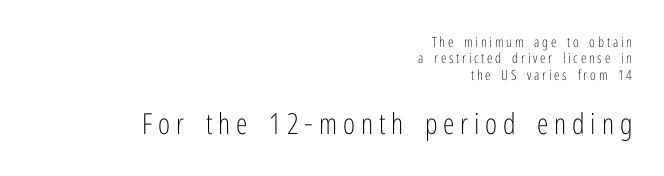
The letters advance in unequal steps, a hallmark of proportional type. Underline: absent. What stands out about the letter spacing? Its width — letters are far apart. Bigger letters appear in the bottom chunk; the top chunk is reduced. Caption: multi-line text, flush right, ragged left.
